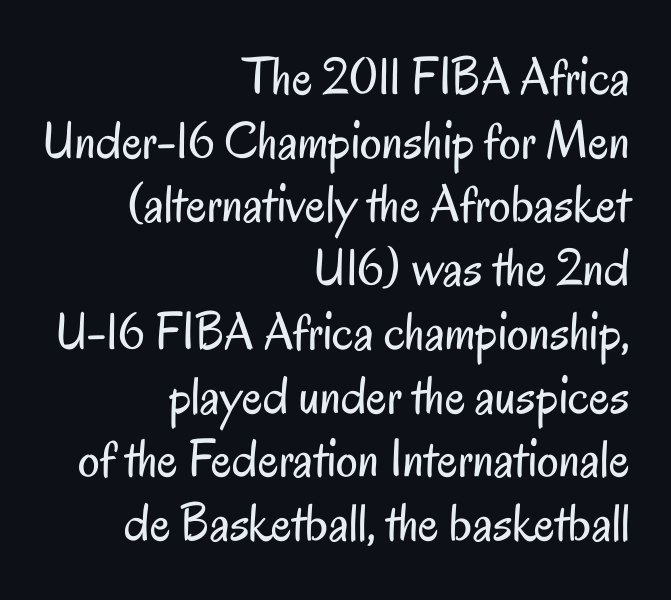
{"serif": "no", "italic": "no", "bold": "no", "weight": "regular", "width": "condensed", "stroke_contrast": "low", "x_height": "small", "monospaced": "no", "underline": "no", "align": "right", "line_spacing_ratio": 1.18, "letter_spacing": "normal", "letter_spacing_em": 0.0, "glyph_px": 54}
